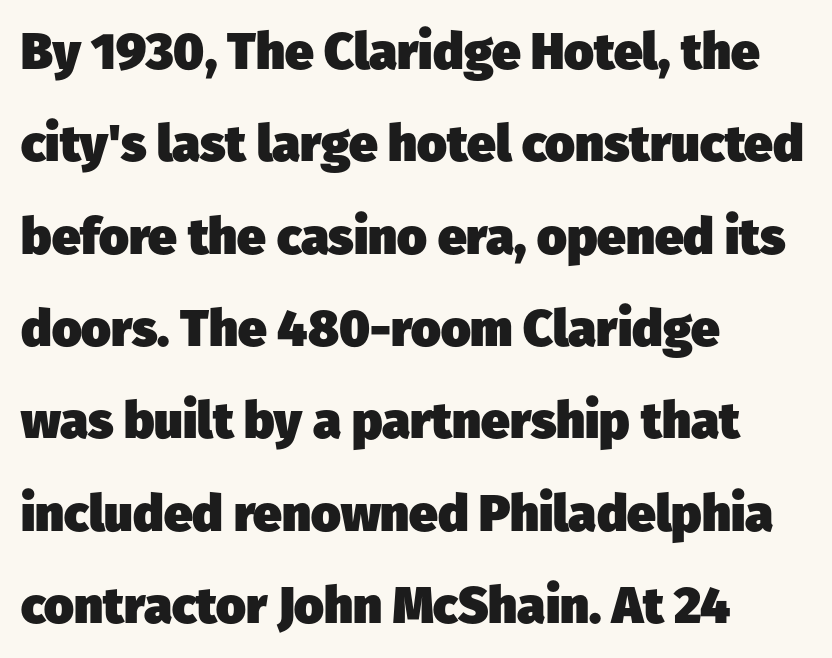
The image shows 51 px heavy sans-serif type; set left-aligned, line spacing 1.81x, normal letter spacing, not underlined; low stroke contrast and a medium x-height.
